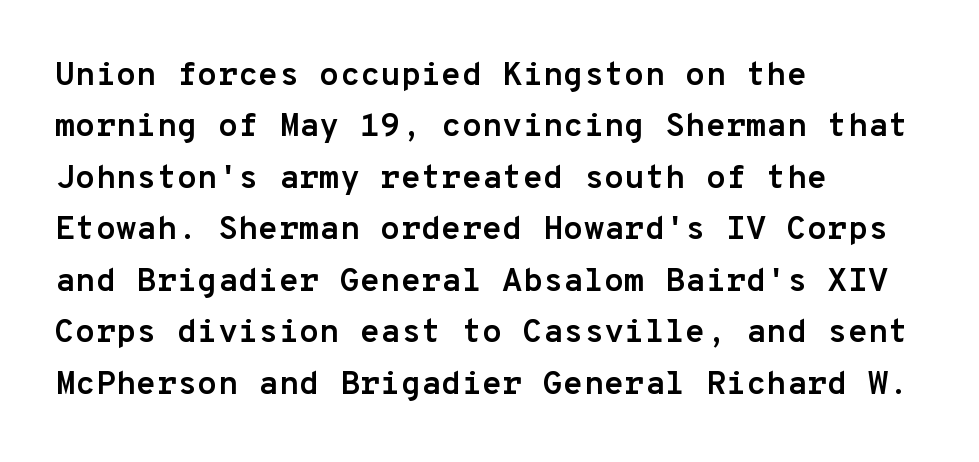
Q: Is the text bold? A: Yes.
Q: Is the text italic (slanted)? A: No, it is upright.
Q: Is the typeface a serif or a sans-serif typeface? A: Sans-serif.
Q: Is the text underlined? A: No.
Q: How is the paragraph aligned? A: Left-aligned.
Q: Is the spacing between letters normal or unusually wide? A: Normal.
Q: Is the spacing between lines tight, normal or loose? A: Normal.
Q: Width (condensed, normal, or wide)? A: Normal.
Q: Stroke contrast? A: Low.
Q: x-height? A: Medium.
Q: Monospaced? A: Yes.
